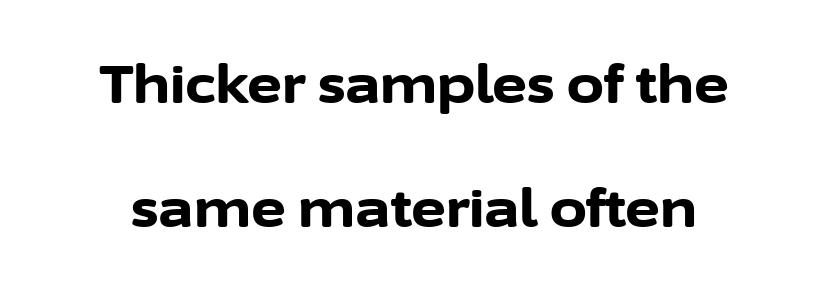
{"serif": "no", "italic": "no", "bold": "yes", "weight": "bold", "width": "normal", "stroke_contrast": "low", "x_height": "medium", "monospaced": "no", "underline": "no", "line_spacing": "loose", "line_spacing_ratio": 2.34, "letter_spacing": "normal", "letter_spacing_em": 0.0, "glyph_px": 53}
